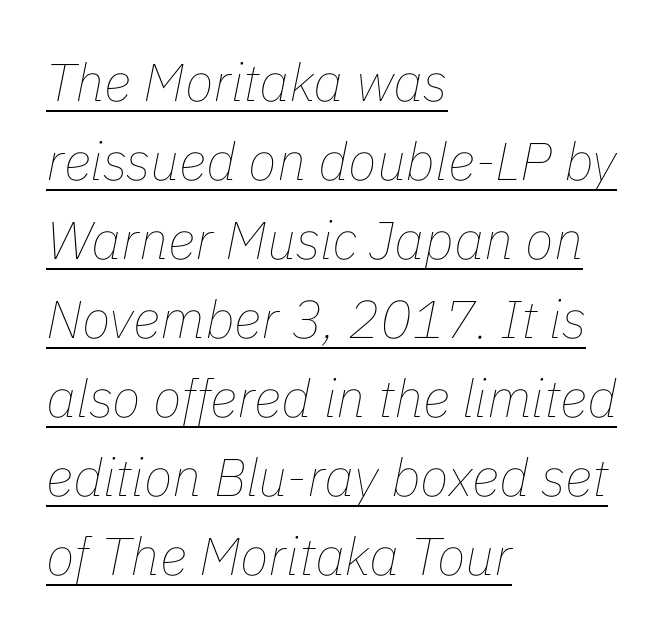
Q: Is the text bold? A: No.
Q: Is the text italic (slanted)? A: Yes, it leans right by about 11 degrees.
Q: Is the text underlined? A: Yes.
Q: How is the paragraph aligned? A: Left-aligned.
Q: Is the spacing between letters normal or unusually wide? A: Normal.
Q: Is the spacing between lines tight, normal or loose? A: Normal.
Q: Width (condensed, normal, or wide)? A: Normal.
Q: Stroke contrast? A: Low.
Q: x-height? A: Medium.
Q: Monospaced? A: No.
